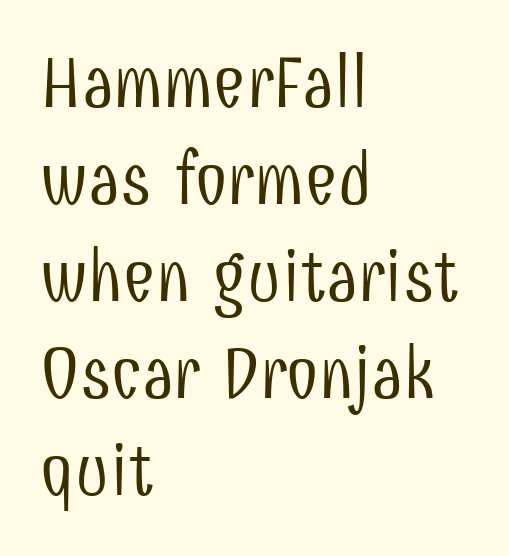
Q: Is the text bold? A: No.
Q: Is the text italic (slanted)? A: No, it is upright.
Q: Is the typeface a serif or a sans-serif typeface? A: Sans-serif.
Q: Is the text underlined? A: No.
Q: How is the paragraph aligned? A: Left-aligned.
Q: Is the spacing between letters normal or unusually wide? A: Normal.
Q: Is the spacing between lines tight, normal or loose? A: Normal.
Q: Width (condensed, normal, or wide)? A: Condensed.
Q: Stroke contrast? A: Low.
Q: x-height? A: Medium.
Q: Monospaced? A: No.
